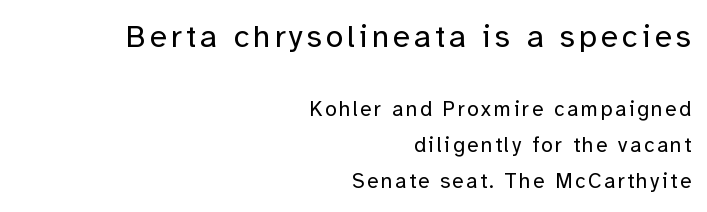
Q: Is the text bold? A: No.
Q: Is the text italic (slanted)? A: No, it is upright.
Q: Is the typeface a serif or a sans-serif typeface? A: Sans-serif.
Q: Is the text underlined? A: No.
Q: How is the paragraph aligned? A: Right-aligned.
Q: Which block of text is set in a larger size, the first (top) or the second (bottom)? A: The first (top) one.
Q: Width (condensed, normal, or wide)? A: Normal.
Q: Stroke contrast? A: Low.
Q: x-height? A: Medium.
Q: Monospaced? A: No.
